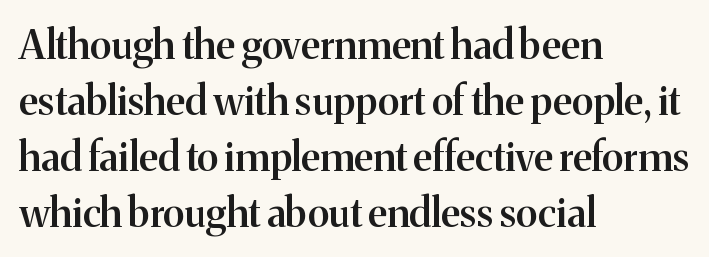
Q: Is the text bold? A: Semi-bold.
Q: Is the text italic (slanted)? A: No, it is upright.
Q: Is the typeface a serif or a sans-serif typeface? A: Serif.
Q: Is the text underlined? A: No.
Q: How is the paragraph aligned? A: Left-aligned.
Q: Is the spacing between letters normal or unusually wide? A: Normal.
Q: Is the spacing between lines tight, normal or loose? A: Normal.
Q: Width (condensed, normal, or wide)? A: Normal.
Q: Stroke contrast? A: Medium.
Q: x-height? A: Medium.
Q: Monospaced? A: No.
